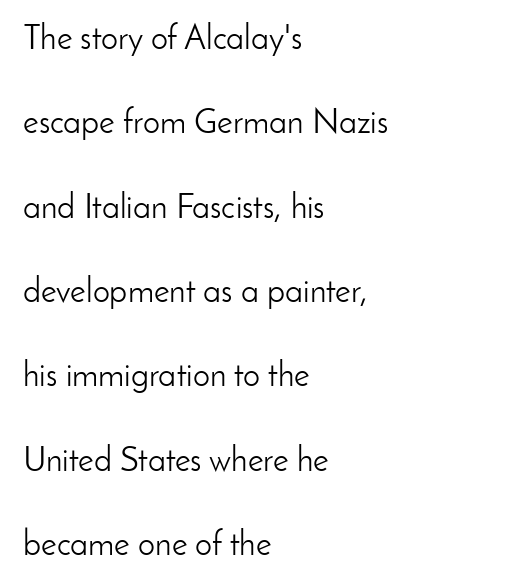
{"serif": "no", "italic": "no", "bold": "no", "weight": "light", "width": "normal", "stroke_contrast": "low", "x_height": "small", "monospaced": "no", "underline": "no", "align": "left", "line_spacing": "loose", "line_spacing_ratio": 2.48, "letter_spacing": "normal", "letter_spacing_em": 0.0, "glyph_px": 34}
